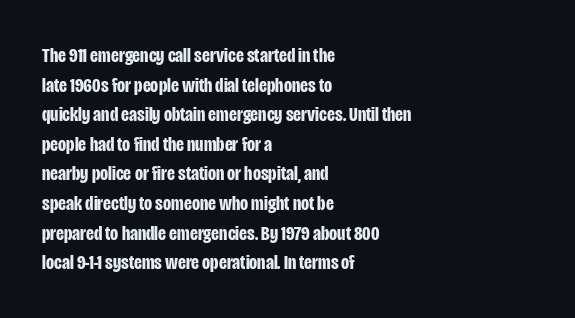
The image shows 21 px bold type, upright; set left-aligned, normal line spacing (1.41x), normal letter spacing, not underlined.
